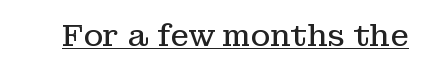
The image shows 30 px regular-weight serif type, upright; set normal letter spacing, underlined; low stroke contrast and a medium x-height.
